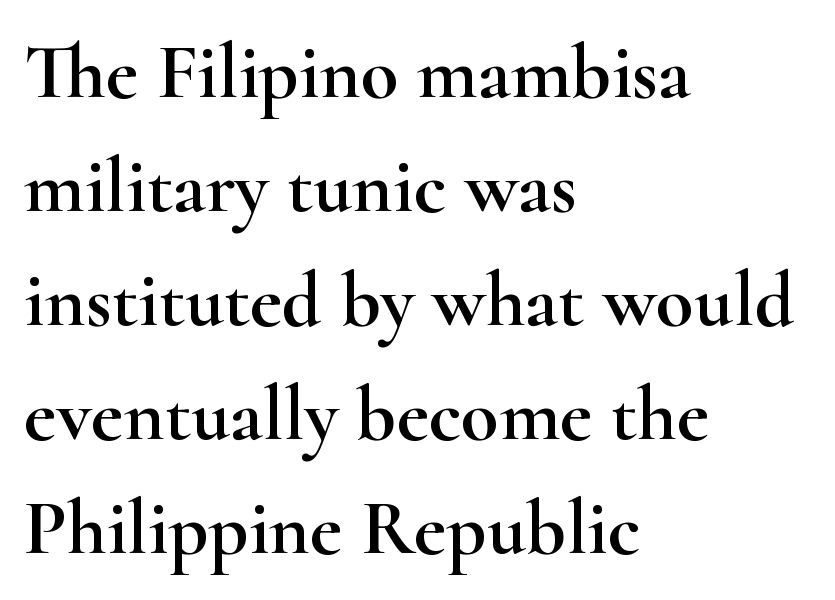
{"serif": "yes", "italic": "no", "width": "wide", "stroke_contrast": "high", "x_height": "small", "monospaced": "no", "underline": "no", "align": "left", "line_spacing": "normal", "line_spacing_ratio": 1.46, "letter_spacing": "normal", "letter_spacing_em": 0.0, "glyph_px": 78}
